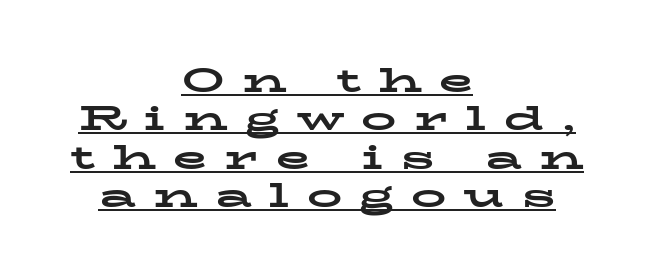
The image shows 35 px bold, wide serif type, upright; set centered, tight line spacing (1.1x), unusually wide letter spacing (+0.5 em), underlined; low stroke contrast and a medium x-height.
